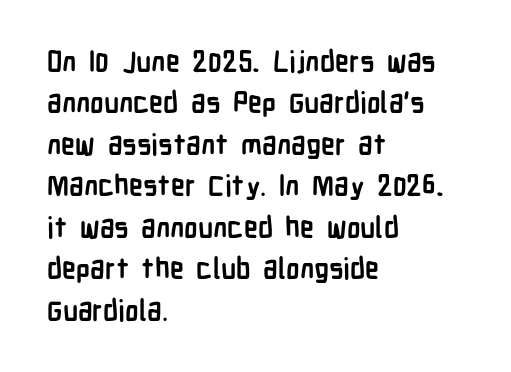
The image shows 28 px semibold, condensed sans-serif type, upright; set left-aligned, normal line spacing (1.48x), normal letter spacing, not underlined; low stroke contrast and a medium x-height.
